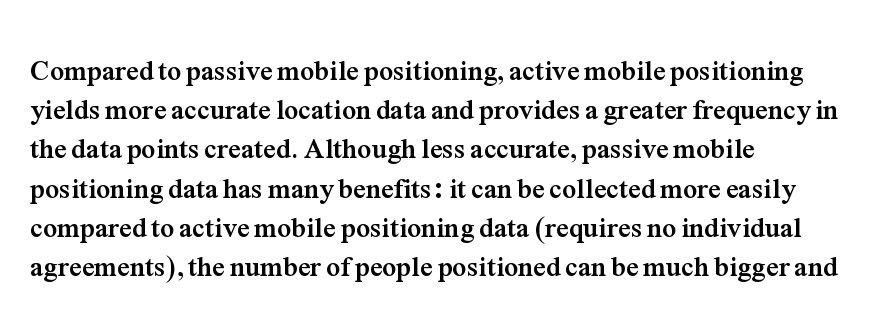
The horizontal fit of the characters is conventional and even. The passage shown stacks its lines at a standard gap. A typesetter would mark this as roman, not italic. The face used here is proportionally spaced, like ordinary book or web type. Stroke thickness is high; the sample reads as a true bold. A clean baseline with only descenders dipping below it.
